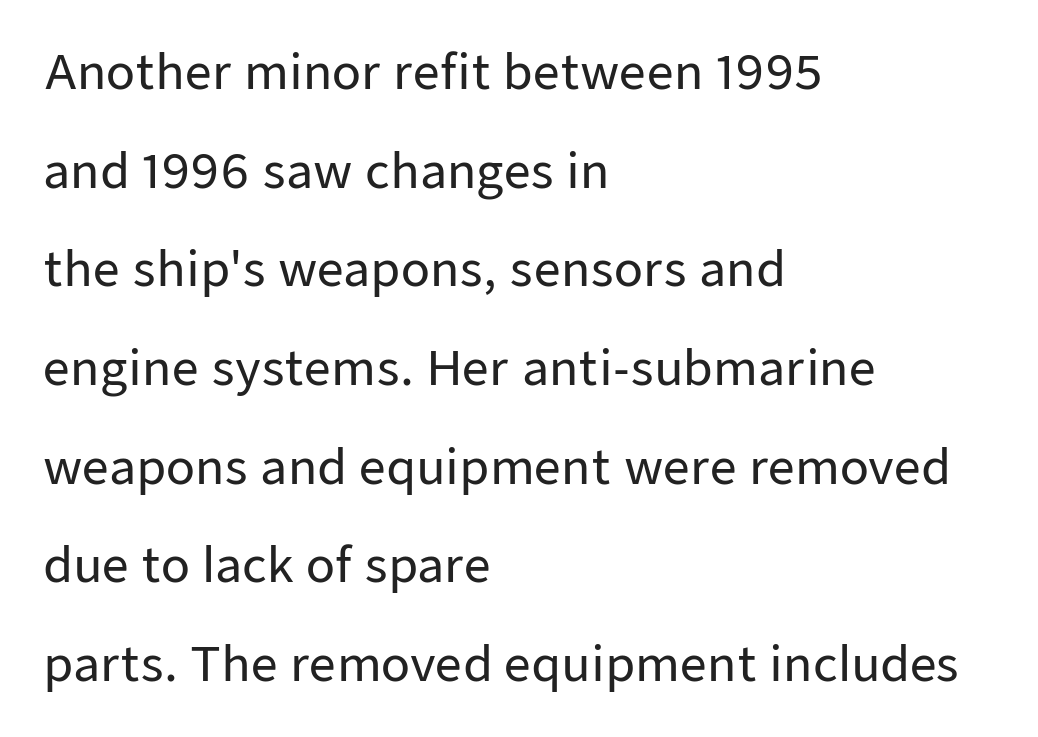
{"serif": "no", "italic": "no", "width": "normal", "stroke_contrast": "low", "x_height": "medium", "monospaced": "no", "underline": "no", "align": "left", "line_spacing": "loose", "line_spacing_ratio": 2.1, "letter_spacing": "normal", "letter_spacing_em": 0.0, "glyph_px": 47}
